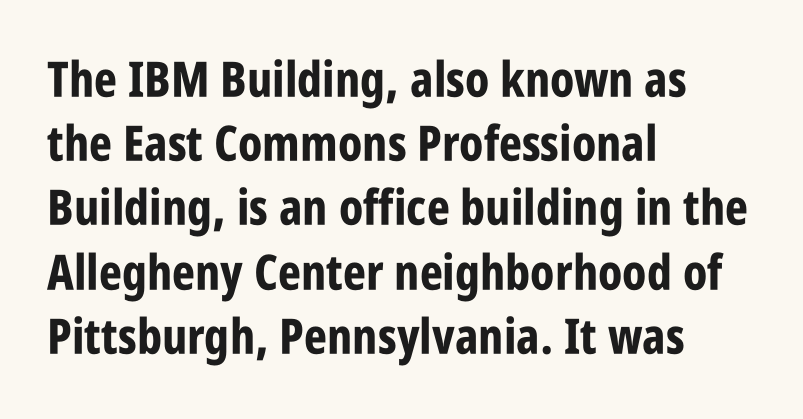
The image shows 49 px bold, condensed sans-serif type, upright; set left-aligned, normal line spacing (1.31x), normal letter spacing, not underlined; low stroke contrast and a large x-height.
